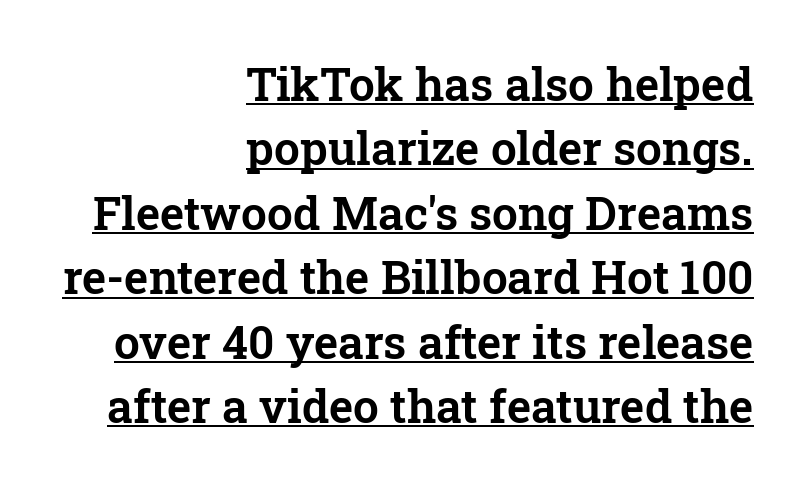
Does the leading feel generous? No, just average. These lines stack with their right ends in a neat column. Posture: straight, roman, zero tilt. Each line of the rendering has a horizontal stroke beneath the glyphs. There is no visible air inserted between adjacent glyphs.
